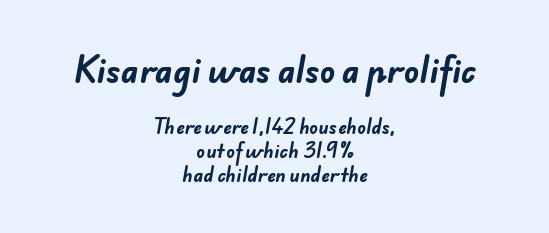
The image shows 32 px bold sans-serif type; set centered, normal line spacing (1.35x), normal letter spacing, not underlined; the first (top) block is 1.78x larger; low stroke contrast and a small x-height.
